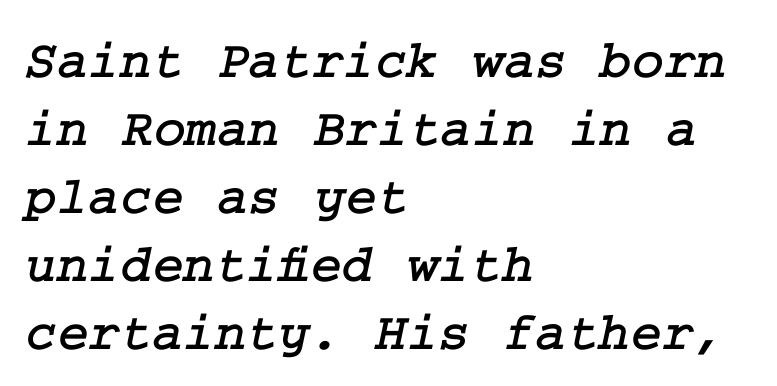
Horizontal alignment here is leftward, the default for most running prose. Compared with typical body copy, the letter spacing here is the same. Regarding leading, the lines here are spaced in the standard way. A typesetter would label this face a serif. Nobody drew a line under any word here.
